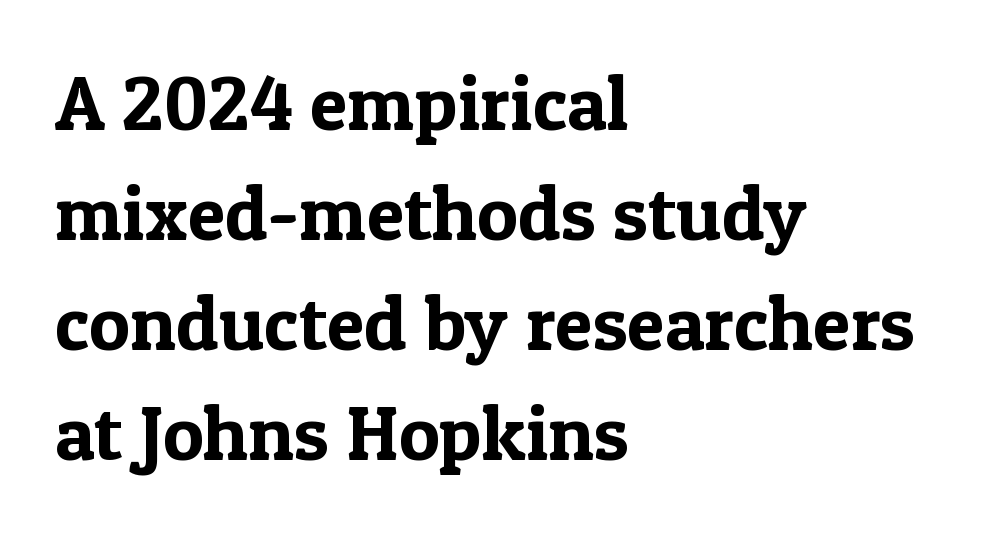
{"serif": "yes", "italic": "no", "width": "normal", "x_height": "medium", "monospaced": "no", "underline": "no", "align": "left", "line_spacing": "normal", "line_spacing_ratio": 1.43, "letter_spacing": "normal", "letter_spacing_em": 0.0, "glyph_px": 77}
